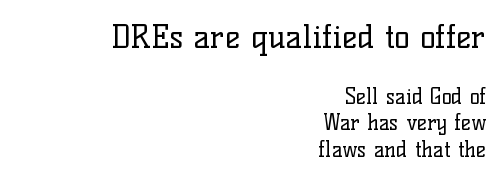
{"serif": "yes", "italic": "no", "bold": "no", "weight": "regular", "width": "normal", "stroke_contrast": "low", "x_height": "medium", "monospaced": "no", "underline": "no", "align": "right", "line_spacing": "normal", "line_spacing_ratio": 1.26, "letter_spacing": "normal", "letter_spacing_em": 0.0, "larger_block": "first", "size_ratio": 1.52, "glyph_px": 32}
